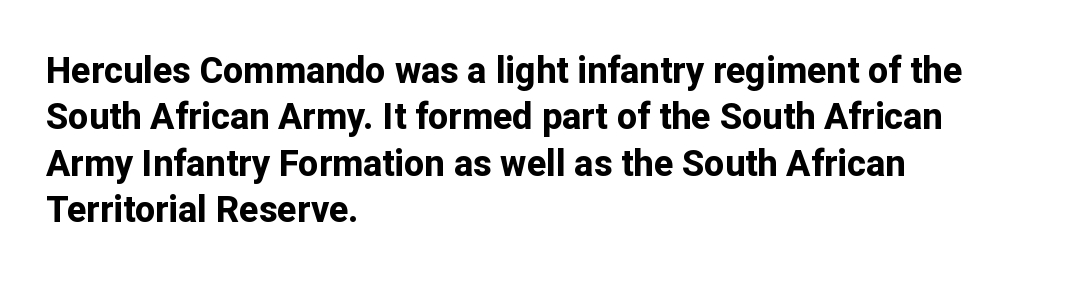
The image shows 36 px bold sans-serif type, upright; set left-aligned, normal line spacing (1.29x), normal letter spacing, not underlined; low stroke contrast and a medium x-height.
